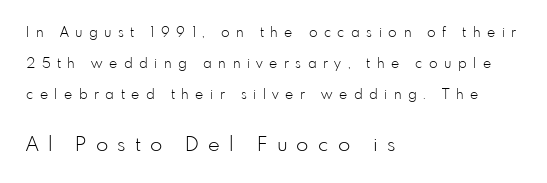
This is roman type, the default non-slanted kind. The passage shown begins with its smaller block and ends with its larger one. Type without underlining. This rendering widens character spacing well past its baseline value. In terms of leading, this rendering errs on the spacious side. Is the block centered? No — it sits flush against the left margin.
